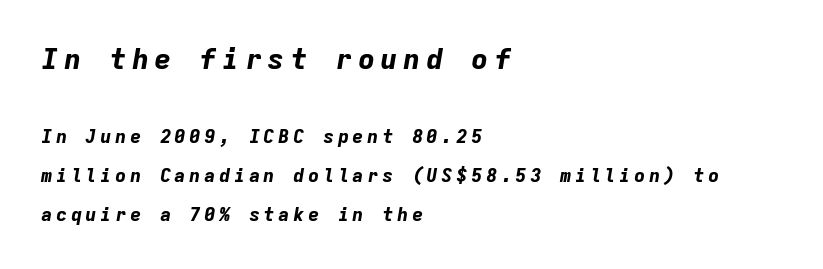
Q: Is the text bold? A: Yes.
Q: Is the text italic (slanted)? A: Yes, it leans right by about 9 degrees.
Q: Is the text underlined? A: No.
Q: How is the paragraph aligned? A: Left-aligned.
Q: Is the spacing between lines tight, normal or loose? A: Loose.
Q: Which block of text is set in a larger size, the first (top) or the second (bottom)? A: The first (top) one.
Q: Width (condensed, normal, or wide)? A: Normal.
Q: Stroke contrast? A: Low.
Q: x-height? A: Medium.
Q: Monospaced? A: Yes.
